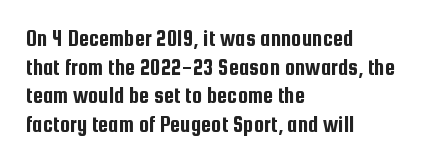
{"italic": "no", "underline": "no", "align": "left", "line_spacing": "normal", "line_spacing_ratio": 1.25, "letter_spacing": "normal", "letter_spacing_em": 0.0, "glyph_px": 23}
